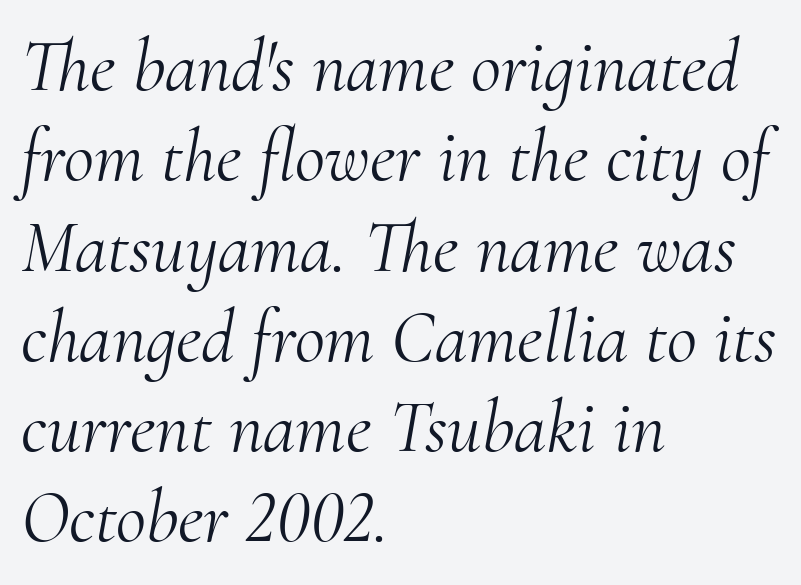
{"serif": "yes", "italic": "yes", "lean": "right", "slant_degrees": 10, "bold": "no", "weight": "light", "width": "normal", "stroke_contrast": "medium", "x_height": "small", "monospaced": "no", "underline": "no", "align": "left", "line_spacing_ratio": 1.22, "letter_spacing": "normal", "letter_spacing_em": 0.0, "glyph_px": 74}
